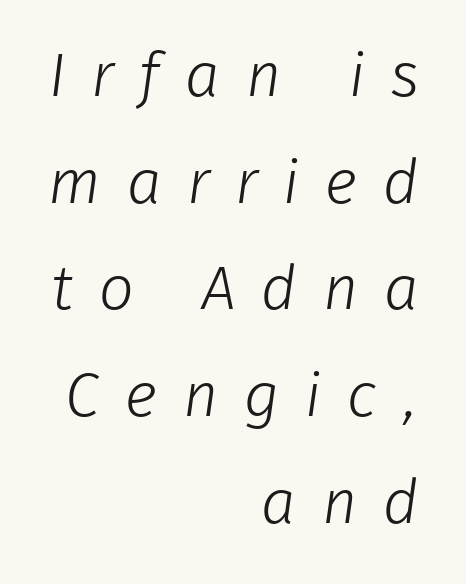
{"serif": "no", "bold": "no", "weight": "light", "width": "normal", "stroke_contrast": "low", "x_height": "medium", "monospaced": "no", "underline": "no", "align": "right", "line_spacing_ratio": 1.72, "letter_spacing": "wide", "letter_spacing_em": 0.41, "glyph_px": 62}
